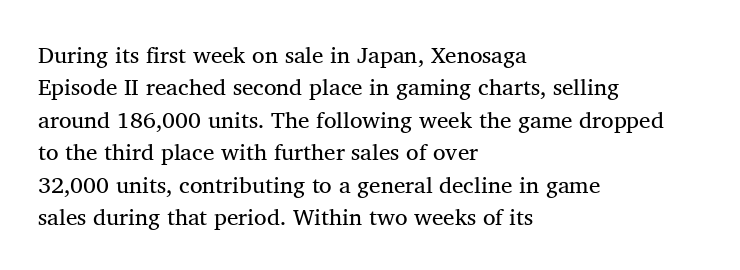
{"underline": "no", "align": "left", "line_spacing": "normal", "line_spacing_ratio": 1.41, "letter_spacing": "normal", "letter_spacing_em": 0.0, "glyph_px": 23}
